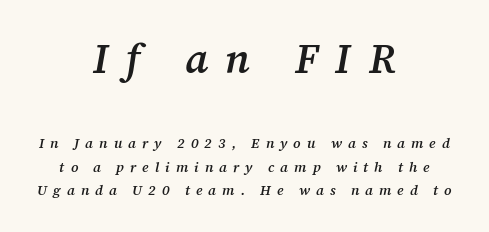
The face used here appears at its bigger size in the upper chunk. Leading: standard. The passage shown is typed in a proportional face where columns would drift. Visually the block forms a symmetrical silhouette, jagged on both flanks. Observe the serifs anchoring each vertical stroke in this sample.
